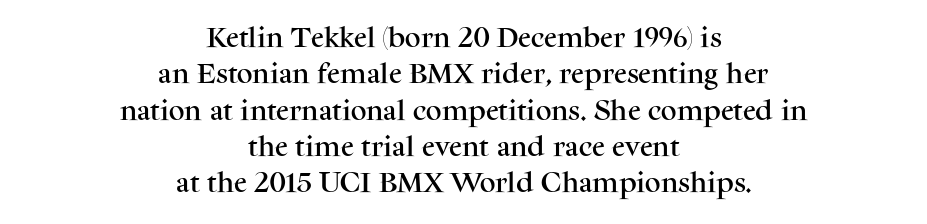
{"italic": "no", "underline": "no", "align": "center", "line_spacing": "normal", "line_spacing_ratio": 1.65, "letter_spacing": "normal", "letter_spacing_em": 0.0, "glyph_px": 22}
